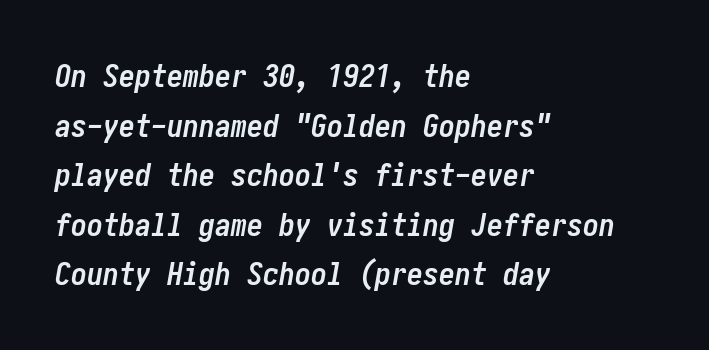
Short and long lines alike share a common starting point at left. What's the leading like? Ordinary, nothing unusual. Any mark beneath the type? The region is blank. Here the glyphs are tracked normally, forming tight word shapes. Would a proofreader flag this as italicized? Yes. How heavy is the stroke? Heavy — this is a bold.
